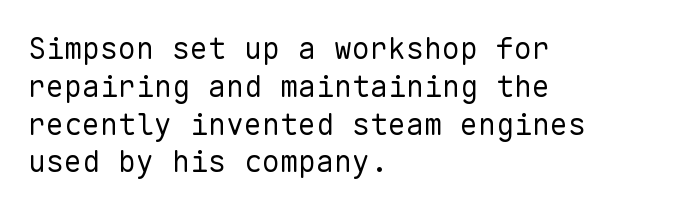
The image shows 30 px regular-weight sans-serif type, upright, monospaced; set left-aligned, normal line spacing (1.26x), normal letter spacing, not underlined; low stroke contrast and a medium x-height.
